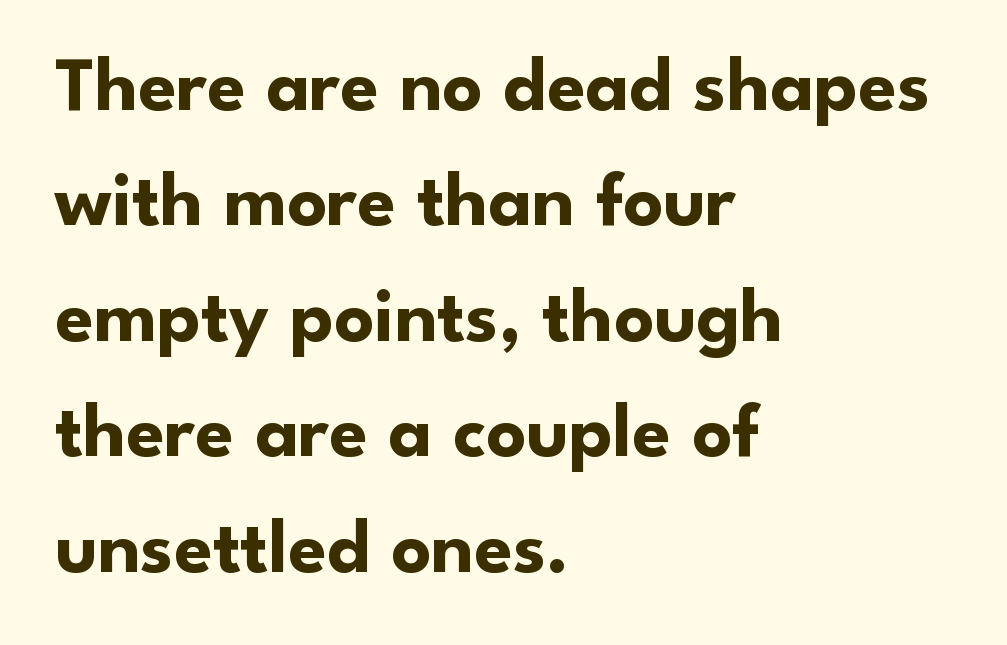
{"serif": "no", "italic": "no", "bold": "yes", "weight": "bold", "width": "normal", "stroke_contrast": "low", "x_height": "small", "monospaced": "no", "underline": "no", "align": "left", "line_spacing": "normal", "line_spacing_ratio": 1.48, "letter_spacing": "normal", "letter_spacing_em": 0.0, "glyph_px": 78}
